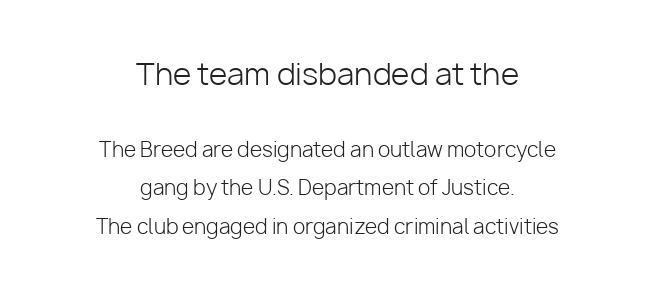
Q: Is the text bold? A: No.
Q: Is the text italic (slanted)? A: No, it is upright.
Q: Is the typeface a serif or a sans-serif typeface? A: Sans-serif.
Q: Is the text underlined? A: No.
Q: How is the paragraph aligned? A: Centered.
Q: Is the spacing between letters normal or unusually wide? A: Normal.
Q: Is the spacing between lines tight, normal or loose? A: Loose.
Q: Which block of text is set in a larger size, the first (top) or the second (bottom)? A: The first (top) one.
Q: Width (condensed, normal, or wide)? A: Normal.
Q: Stroke contrast? A: Low.
Q: x-height? A: Medium.
Q: Monospaced? A: No.
